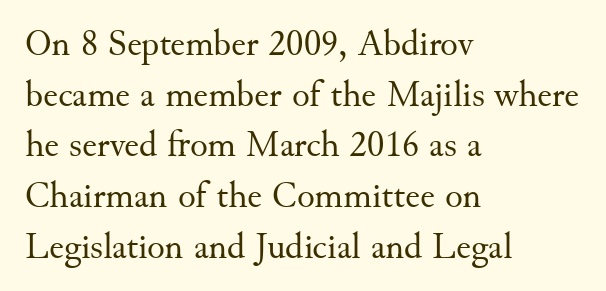
Q: Is the text bold? A: No.
Q: Is the text italic (slanted)? A: No, it is upright.
Q: Is the typeface a serif or a sans-serif typeface? A: Serif.
Q: Is the text underlined? A: No.
Q: How is the paragraph aligned? A: Left-aligned.
Q: Is the spacing between letters normal or unusually wide? A: Normal.
Q: Is the spacing between lines tight, normal or loose? A: Normal.
Q: Width (condensed, normal, or wide)? A: Normal.
Q: Stroke contrast? A: Medium.
Q: x-height? A: Small.
Q: Monospaced? A: No.
